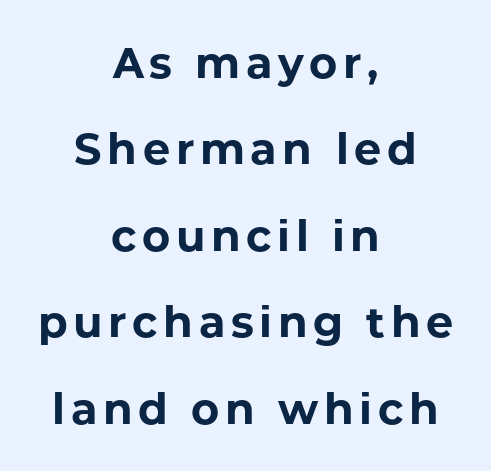
{"serif": "no", "italic": "no", "bold": "yes", "weight": "bold", "width": "normal", "stroke_contrast": "low", "x_height": "medium", "monospaced": "no", "underline": "no", "align": "center", "line_spacing": "loose", "line_spacing_ratio": 2.01, "glyph_px": 43}
